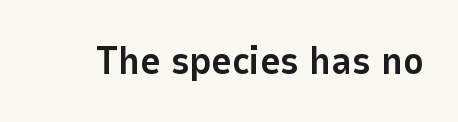
{"serif": "no", "italic": "no", "bold": "yes", "weight": "bold", "width": "normal", "stroke_contrast": "low", "x_height": "medium", "monospaced": "no", "underline": "no", "letter_spacing": "normal", "letter_spacing_em": 0.0, "glyph_px": 39}
